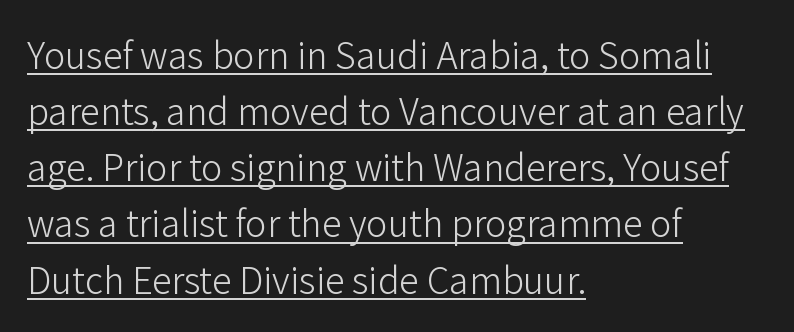
The image shows 36 px light sans-serif type, upright; set left-aligned, normal line spacing (1.56x), normal letter spacing, underlined; low stroke contrast and a medium x-height.
